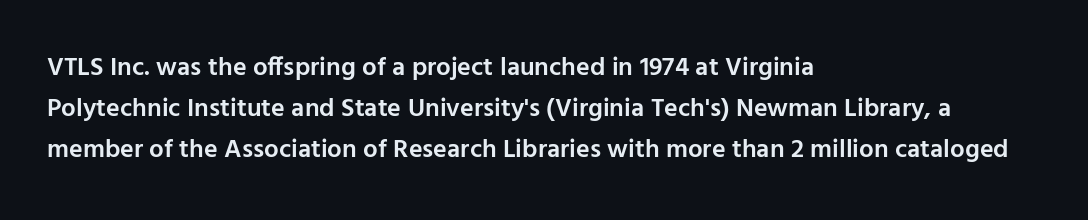
{"italic": "no", "bold": "semi", "underline": "no", "align": "left", "line_spacing": "normal", "line_spacing_ratio": 1.58, "letter_spacing": "normal", "letter_spacing_em": 0.0, "glyph_px": 26}
